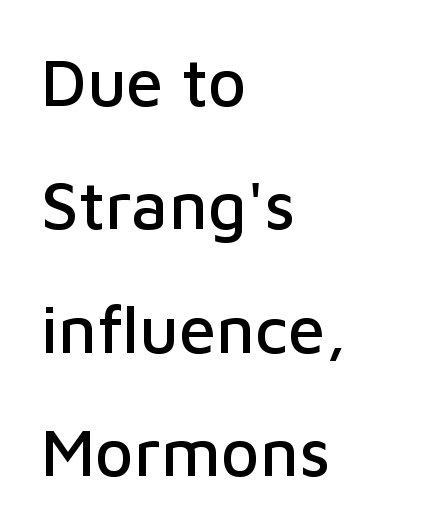
There is no visible air inserted between adjacent glyphs. Think of a printed novel: that variable character pitch is what you see here. The text block is weighted toward the left margin, trailing off unevenly rightward. Stroke terminals: plain, sans-serif. Descenders are the only things crossing below the line. This is the regular roman posture of the typeface.
